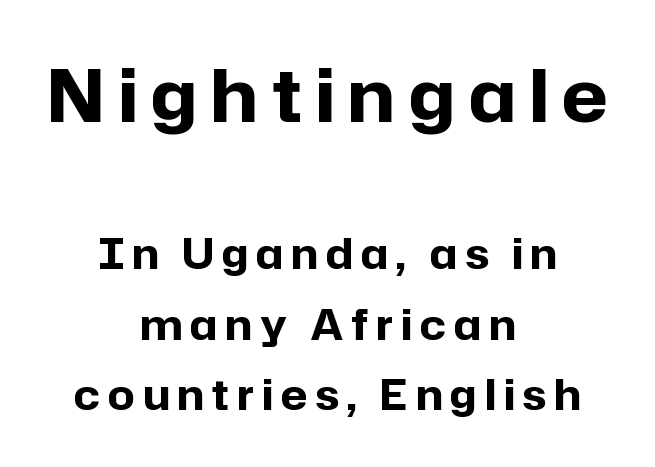
{"serif": "no", "italic": "no", "bold": "yes", "weight": "bold", "width": "normal", "stroke_contrast": "low", "x_height": "medium", "monospaced": "no", "underline": "no", "align": "center", "line_spacing": "normal", "line_spacing_ratio": 1.68, "larger_block": "first", "size_ratio": 1.74, "glyph_px": 73}
